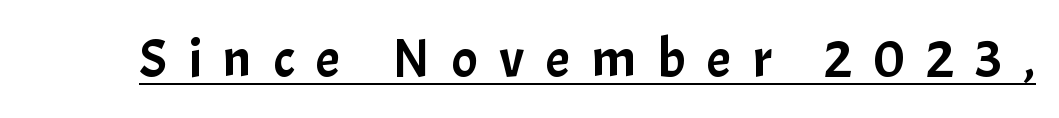
The image shows 55 px sans-serif type, upright; set unusually wide letter spacing (+0.39 em), underlined; low stroke contrast and a medium x-height.
